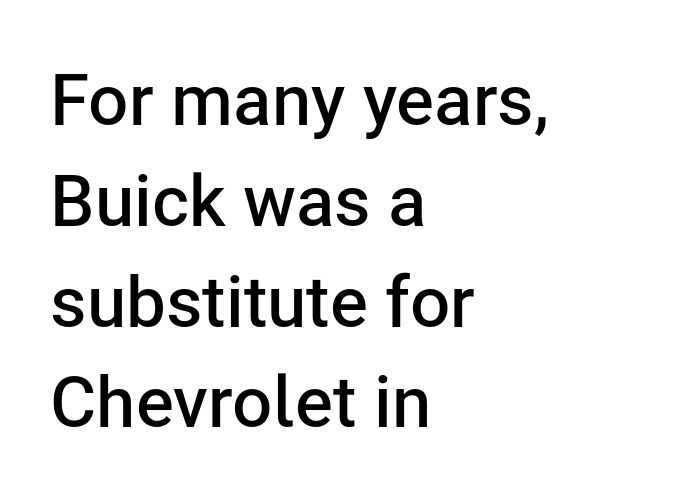
Q: Is the text bold? A: Semi-bold.
Q: Is the text italic (slanted)? A: No, it is upright.
Q: Is the typeface a serif or a sans-serif typeface? A: Sans-serif.
Q: Is the text underlined? A: No.
Q: How is the paragraph aligned? A: Left-aligned.
Q: Is the spacing between letters normal or unusually wide? A: Normal.
Q: Is the spacing between lines tight, normal or loose? A: Normal.
Q: Width (condensed, normal, or wide)? A: Normal.
Q: Stroke contrast? A: Low.
Q: x-height? A: Medium.
Q: Monospaced? A: No.
